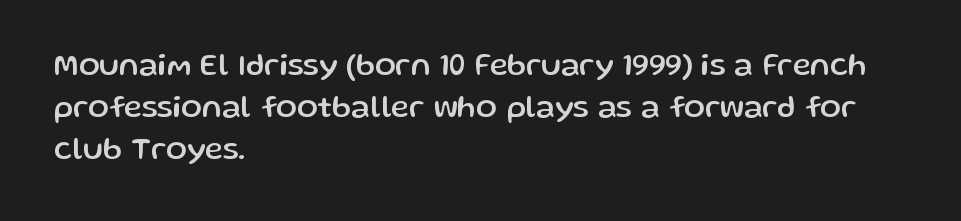
Q: Is the text italic (slanted)? A: No, it is upright.
Q: Is the typeface a serif or a sans-serif typeface? A: Sans-serif.
Q: Is the text underlined? A: No.
Q: How is the paragraph aligned? A: Left-aligned.
Q: Is the spacing between letters normal or unusually wide? A: Normal.
Q: Is the spacing between lines tight, normal or loose? A: Normal.
Q: Width (condensed, normal, or wide)? A: Normal.
Q: Stroke contrast? A: Low.
Q: x-height? A: Medium.
Q: Monospaced? A: No.
